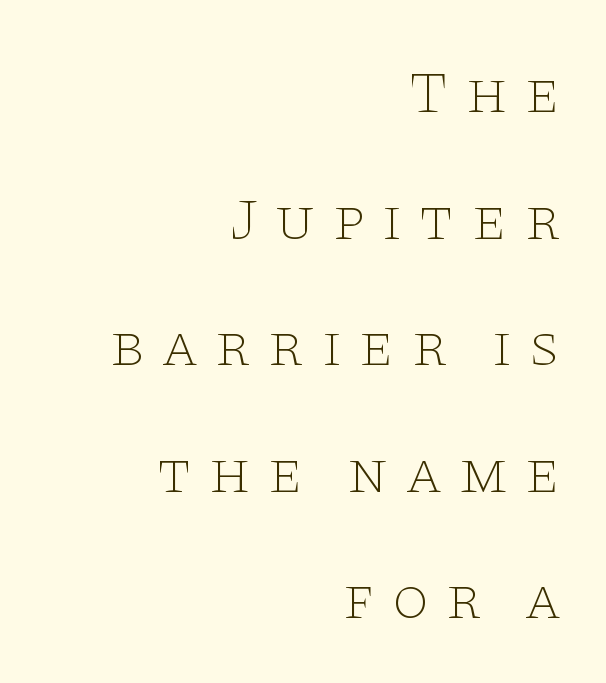
{"serif": "yes", "italic": "no", "bold": "no", "weight": "thin", "width": "wide", "stroke_contrast": "low", "x_height": "large", "monospaced": "no", "underline": "no", "align": "right", "line_spacing": "loose", "line_spacing_ratio": 2.11, "letter_spacing": "wide", "letter_spacing_em": 0.27, "glyph_px": 60}
